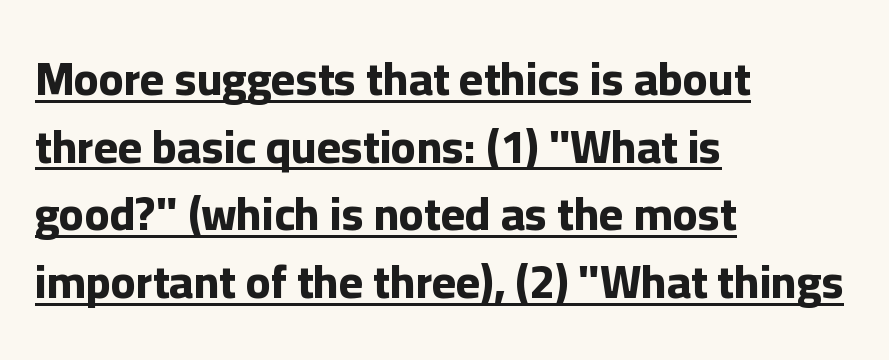
Q: Is the text bold? A: Yes.
Q: Is the text italic (slanted)? A: No, it is upright.
Q: Is the typeface a serif or a sans-serif typeface? A: Sans-serif.
Q: Is the text underlined? A: Yes.
Q: How is the paragraph aligned? A: Left-aligned.
Q: Is the spacing between letters normal or unusually wide? A: Normal.
Q: Is the spacing between lines tight, normal or loose? A: Normal.
Q: Width (condensed, normal, or wide)? A: Normal.
Q: Stroke contrast? A: Low.
Q: x-height? A: Medium.
Q: Monospaced? A: No.
